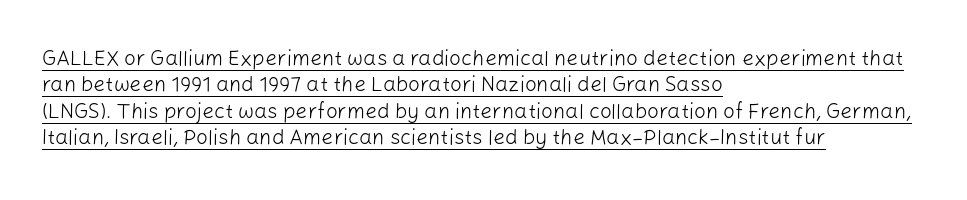
The image shows 21 px text type, upright; set left-aligned, normal line spacing (1.26x), normal letter spacing, underlined.
